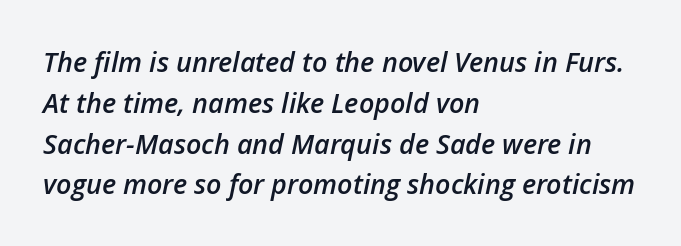
Q: Is the text bold? A: Semi-bold.
Q: Is the text italic (slanted)? A: Yes, it leans right by about 12 degrees.
Q: Is the text underlined? A: No.
Q: How is the paragraph aligned? A: Left-aligned.
Q: Is the spacing between letters normal or unusually wide? A: Normal.
Q: Is the spacing between lines tight, normal or loose? A: Normal.
